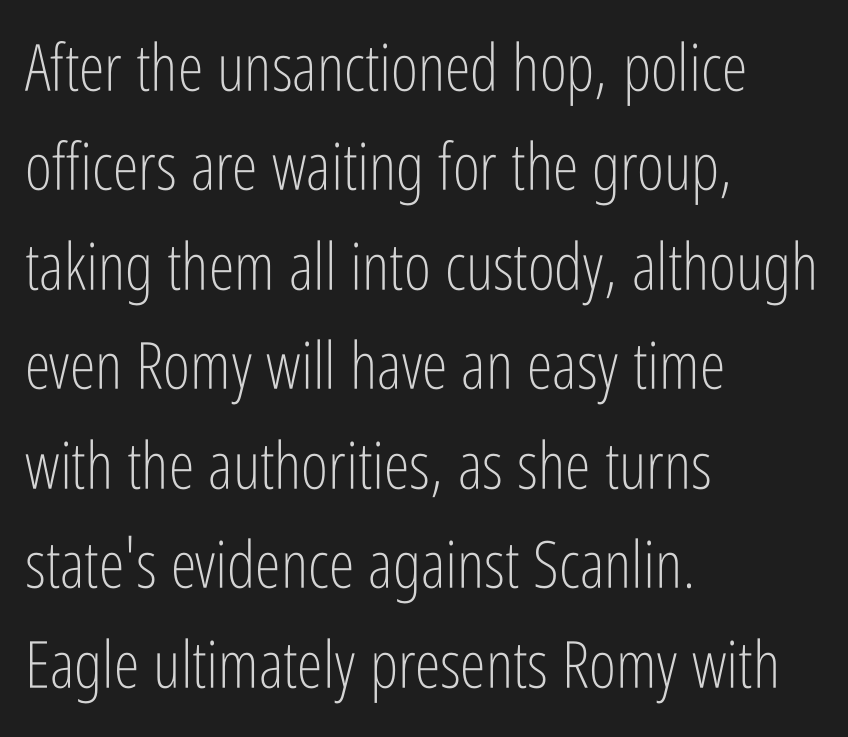
Q: Is the text bold? A: No.
Q: Is the text italic (slanted)? A: No, it is upright.
Q: Is the typeface a serif or a sans-serif typeface? A: Sans-serif.
Q: Is the text underlined? A: No.
Q: How is the paragraph aligned? A: Left-aligned.
Q: Is the spacing between letters normal or unusually wide? A: Normal.
Q: Is the spacing between lines tight, normal or loose? A: Normal.
Q: Width (condensed, normal, or wide)? A: Condensed.
Q: Stroke contrast? A: Low.
Q: x-height? A: Medium.
Q: Monospaced? A: No.
